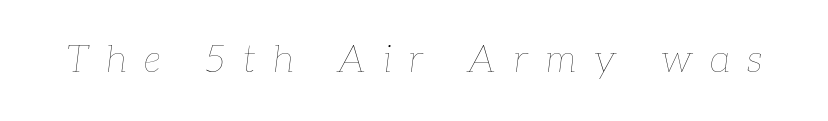
The image shows 38 px thin type, italic (leaning right); set unusually wide letter spacing (+0.44 em), not underlined; low stroke contrast and a medium x-height.
